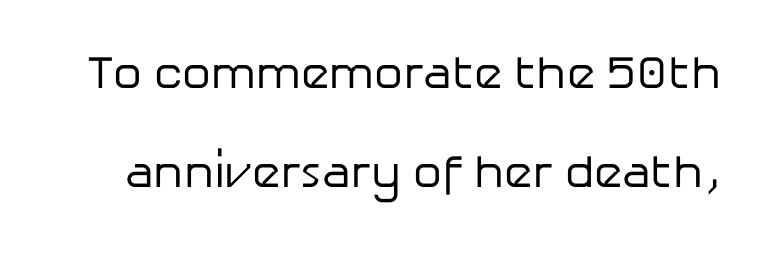
{"serif": "no", "italic": "no", "bold": "no", "weight": "regular", "width": "normal", "stroke_contrast": "low", "x_height": "medium", "monospaced": "no", "underline": "no", "line_spacing": "loose", "line_spacing_ratio": 2.16, "letter_spacing": "normal", "letter_spacing_em": 0.0, "glyph_px": 46}
